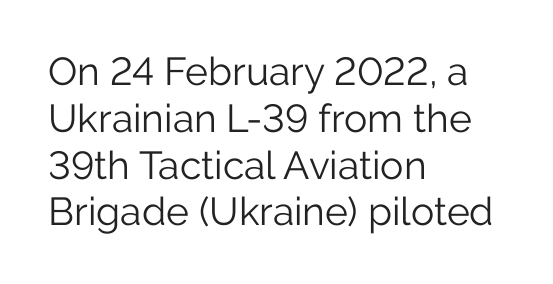
Q: Is the text bold? A: No.
Q: Is the text italic (slanted)? A: No, it is upright.
Q: Is the typeface a serif or a sans-serif typeface? A: Sans-serif.
Q: Is the text underlined? A: No.
Q: How is the paragraph aligned? A: Left-aligned.
Q: Is the spacing between letters normal or unusually wide? A: Normal.
Q: Width (condensed, normal, or wide)? A: Normal.
Q: Stroke contrast? A: Low.
Q: x-height? A: Medium.
Q: Monospaced? A: No.
